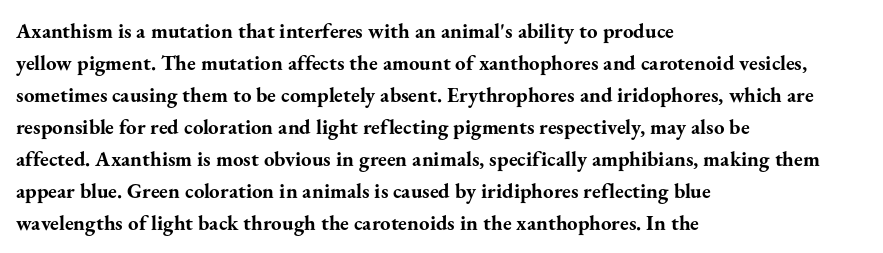
{"italic": "no", "bold": "yes", "underline": "no", "align": "left", "line_spacing": "normal", "line_spacing_ratio": 1.52, "letter_spacing": "normal", "letter_spacing_em": 0.0, "glyph_px": 21}
